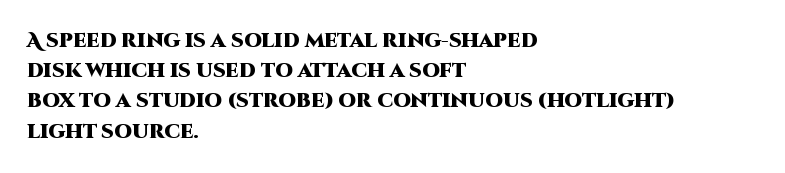
Q: Is the text bold? A: Yes.
Q: Is the text italic (slanted)? A: No, it is upright.
Q: Is the text underlined? A: No.
Q: How is the paragraph aligned? A: Left-aligned.
Q: Is the spacing between letters normal or unusually wide? A: Normal.
Q: Is the spacing between lines tight, normal or loose? A: Normal.
